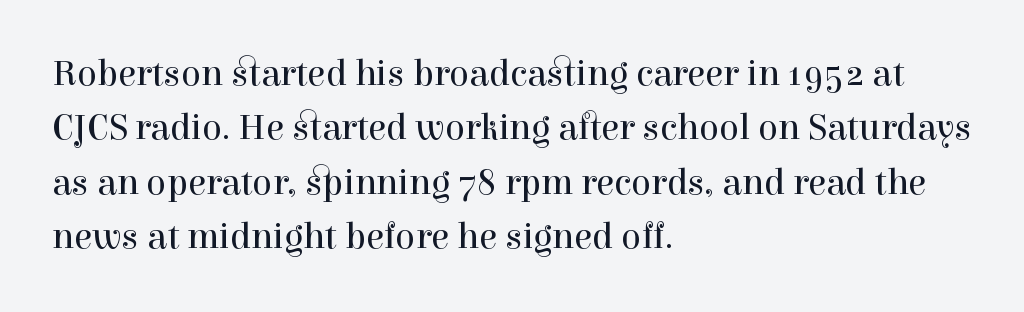
The strip under each line holds only bare page. Is this a heavy cut? Hardly; it is regular or lighter. Think of a printed novel: that variable character pitch is what you see here. Default kerning and tracking; the words read as compact shapes. A typesetter would mark this as roman, not italic.
